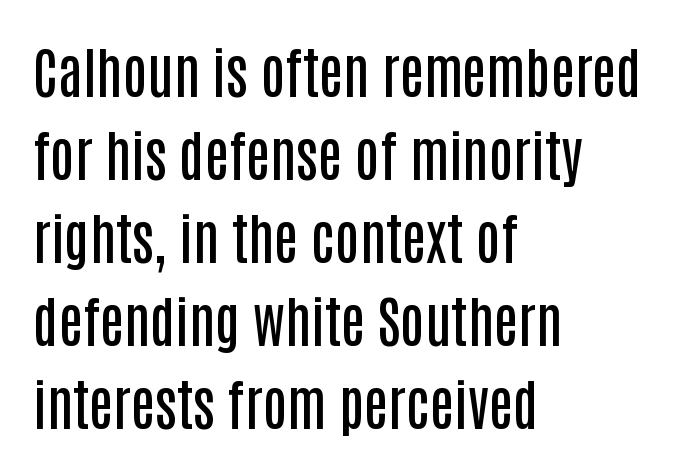
This is roman type, the default non-slanted kind. The characters display no serif detailing; their extremities are plain. This sample is left-justified, so line endings fall wherever the words run out. Nobody touched the tracking dial on this one. Here the designer chose a conventional face with non-uniform glyph widths.
